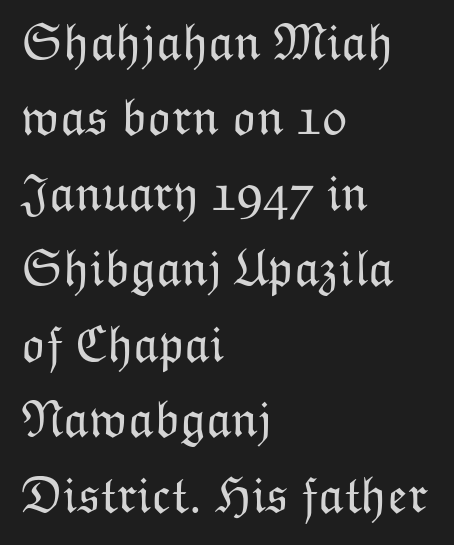
Q: Is the text bold? A: No.
Q: Is the text italic (slanted)? A: No, it is upright.
Q: Is the text underlined? A: No.
Q: How is the paragraph aligned? A: Left-aligned.
Q: Is the spacing between letters normal or unusually wide? A: Normal.
Q: Is the spacing between lines tight, normal or loose? A: Normal.
Q: Width (condensed, normal, or wide)? A: Normal.
Q: Stroke contrast? A: Low.
Q: x-height? A: Medium.
Q: Monospaced? A: No.
